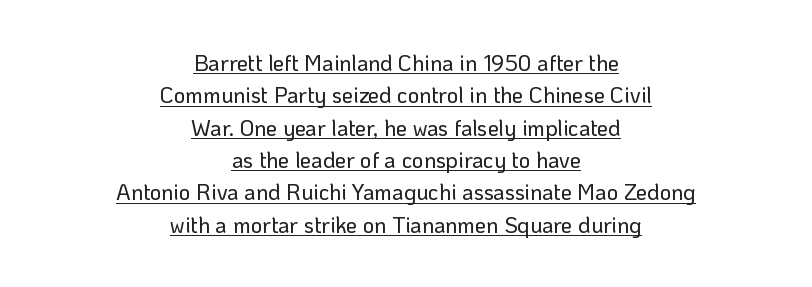
Nobody touched the tracking dial on this one. The rows are spaced the way most documents space them. If you drew a line through each stem, it would be perfectly vertical. This rendering uses center alignment, leaving both contours irregular but symmetric.
